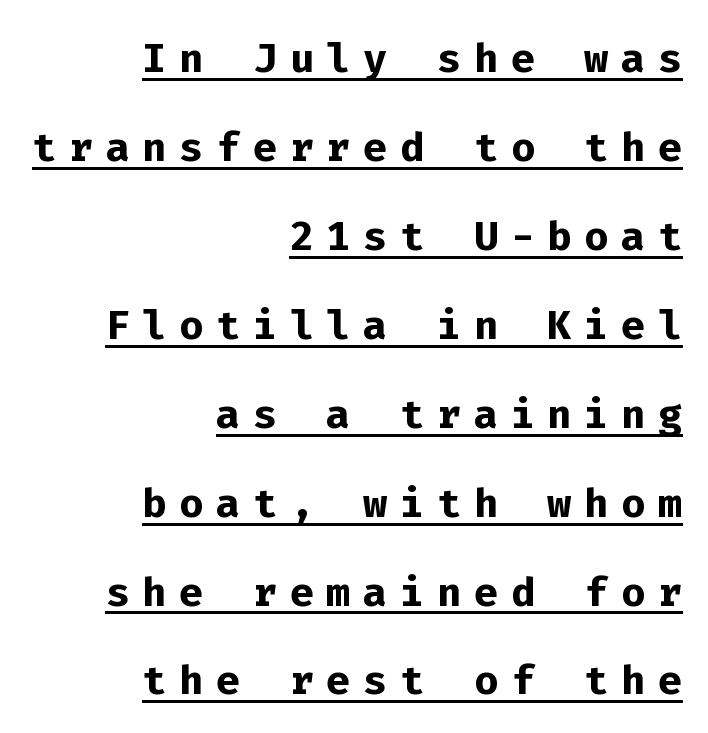
The image shows 57 px semibold sans-serif type, upright, monospaced; set right-aligned, normal line spacing (1.56x), unusually wide letter spacing (+0.22 em), underlined; low stroke contrast and a medium x-height.
